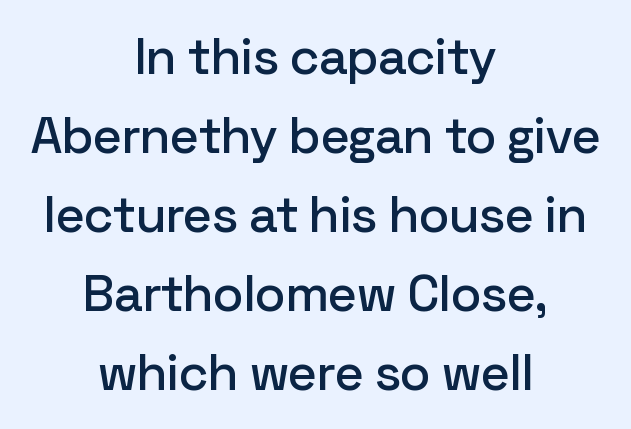
The lines in this sample share a center point and differ in where they start and stop. When letters stand straight like this, we call the style roman or upright. Note: no serifs on the glyphs. Each letter keeps its own natural width here, so spacing adapts to shape. Rows of type keep a routine distance in the vertical direction. Look at the tracking — it's just the regular setting, nothing added.
